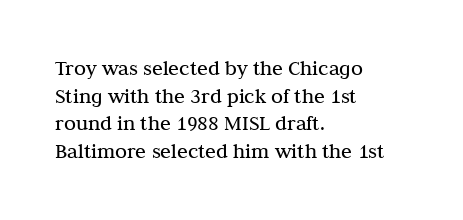
{"italic": "no", "bold": "no", "underline": "no", "align": "left", "line_spacing": "normal", "line_spacing_ratio": 1.26, "letter_spacing": "normal", "letter_spacing_em": 0.0, "glyph_px": 22}
